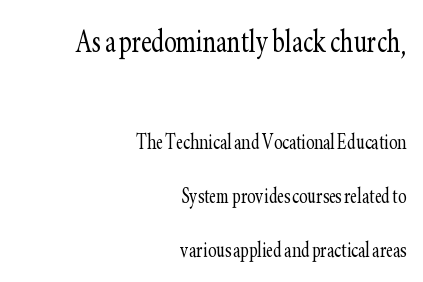
The image shows 37 px light, condensed serif type, upright; set right-aligned, loose line spacing (2.15x), normal letter spacing, not underlined; the first (top) block is 1.48x larger; low stroke contrast and a small x-height.
